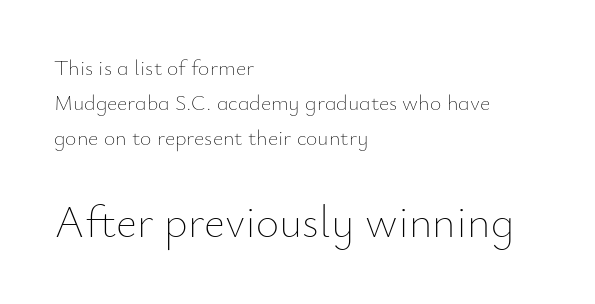
The image shows 45 px thin type, upright; set left-aligned, normal line spacing (1.6x), normal letter spacing, not underlined; the second (bottom) block is 2.05x larger; low stroke contrast and a small x-height.
